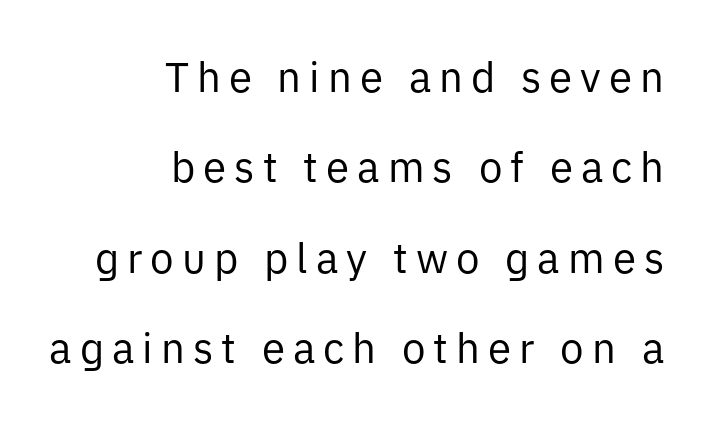
The image shows 42 px regular-weight sans-serif type, upright; set right-aligned, loose line spacing (2.15x), not underlined; low stroke contrast and a medium x-height.
